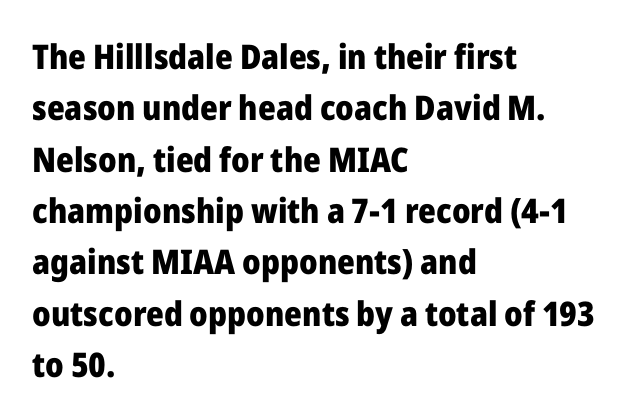
The image shows 34 px heavy sans-serif type, upright; set left-aligned, normal line spacing (1.51x), normal letter spacing, not underlined; low stroke contrast and a medium x-height.
